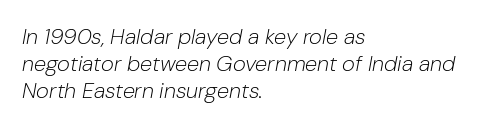
Weight: regular or lighter. The letterforms sit shoulder to shoulder at normal distance. A student would call this left alignment; a typographer would say flush left, rag right. You can tell it's italic because the verticals aren't actually vertical.
